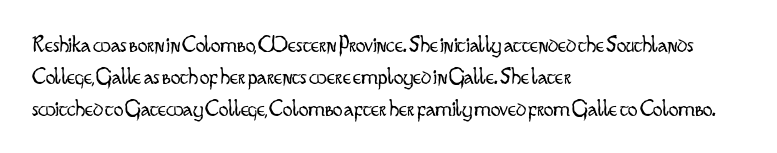
{"italic": "no", "bold": "no", "underline": "no", "align": "left", "line_spacing": "normal", "line_spacing_ratio": 1.33, "letter_spacing": "normal", "letter_spacing_em": 0.0, "glyph_px": 24}
